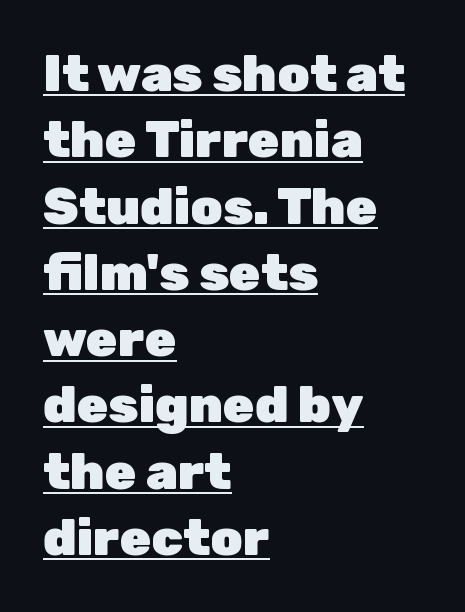
{"serif": "no", "italic": "no", "bold": "yes", "weight": "heavy", "width": "normal", "stroke_contrast": "low", "x_height": "medium", "monospaced": "no", "underline": "yes", "align": "left", "line_spacing": "normal", "line_spacing_ratio": 1.3, "letter_spacing": "normal", "letter_spacing_em": 0.0, "glyph_px": 51}
